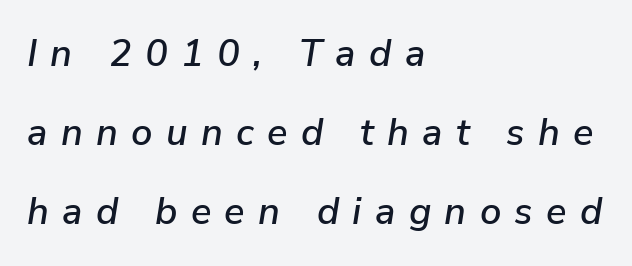
{"italic": "yes", "lean": "right", "slant_degrees": 9, "width": "normal", "stroke_contrast": "low", "x_height": "medium", "monospaced": "no", "underline": "no", "align": "left", "line_spacing": "loose", "line_spacing_ratio": 2.08, "letter_spacing": "wide", "letter_spacing_em": 0.35, "glyph_px": 38}
